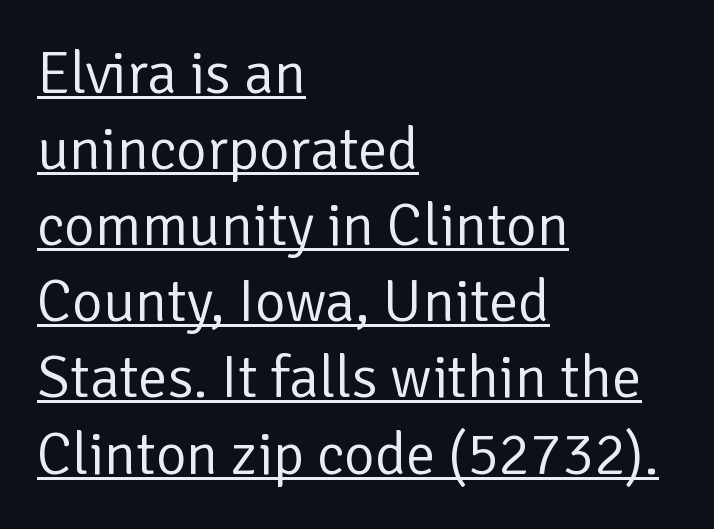
{"serif": "no", "italic": "no", "bold": "no", "weight": "regular", "width": "normal", "stroke_contrast": "low", "x_height": "medium", "monospaced": "no", "underline": "yes", "align": "left", "line_spacing": "normal", "line_spacing_ratio": 1.29, "letter_spacing": "normal", "letter_spacing_em": 0.0, "glyph_px": 59}
